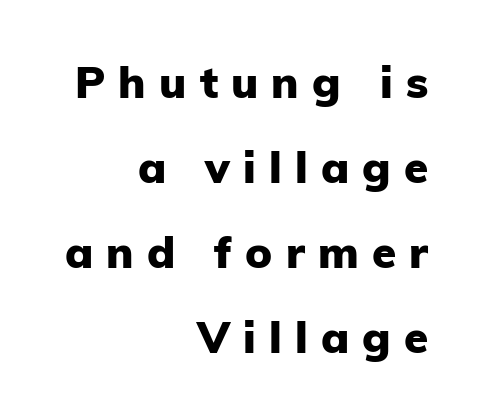
{"serif": "no", "italic": "no", "bold": "yes", "weight": "heavy", "width": "normal", "stroke_contrast": "low", "x_height": "medium", "monospaced": "no", "underline": "no", "align": "right", "line_spacing": "loose", "line_spacing_ratio": 1.93, "letter_spacing": "wide", "letter_spacing_em": 0.3, "glyph_px": 44}
